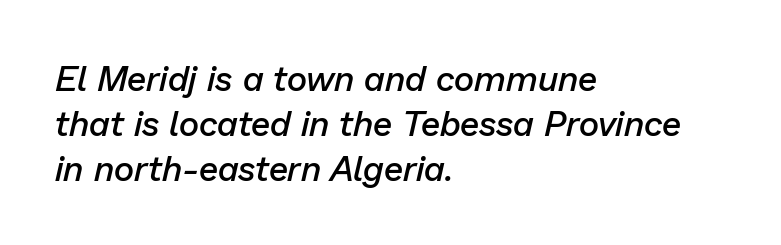
This rendering features lettering with no underline. Style check: oblique. Compared with a centered layout, this one pins lines to the left instead. Whoever set this chose a conventional vertical rhythm. Proportional: the letters do not fall into vertical columns.
